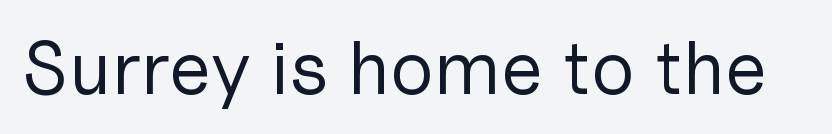
Here the designer chose a conventional face with non-uniform glyph widths. To sum up the face: it is a sans, with no serifs. A bare baseline throughout the passage. In terms of posture, this sample is upright. Compared with a typical body face, this is equally light or lighter still. The rendering keeps characters at their native spacing.
